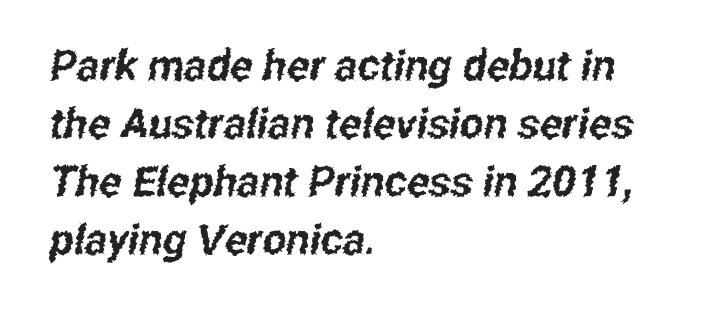
{"serif": "no", "width": "condensed", "stroke_contrast": "low", "x_height": "medium", "monospaced": "no", "underline": "no", "align": "left", "line_spacing": "normal", "line_spacing_ratio": 1.38, "letter_spacing": "normal", "letter_spacing_em": 0.0, "glyph_px": 42}
